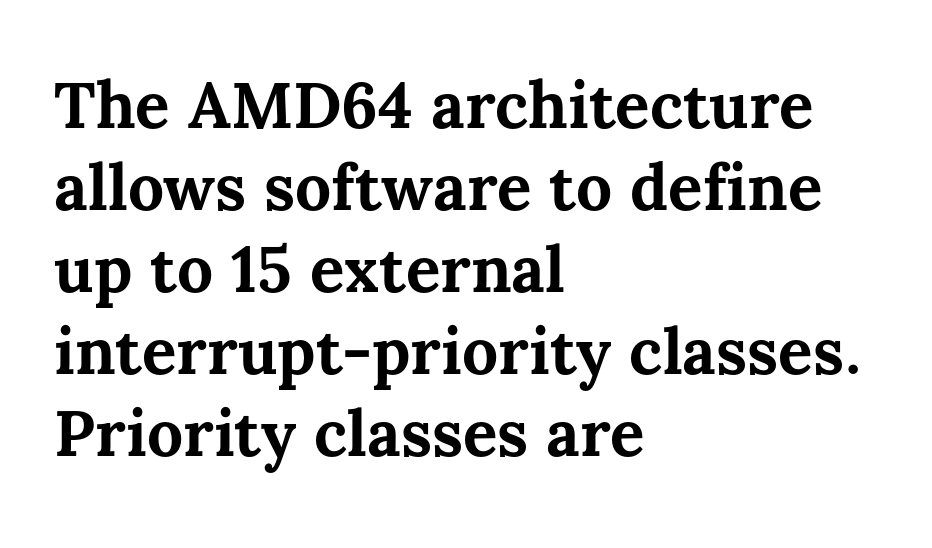
The image shows 64 px bold type, upright; set left-aligned, normal line spacing (1.28x), normal letter spacing, not underlined; medium stroke contrast and a medium x-height.
